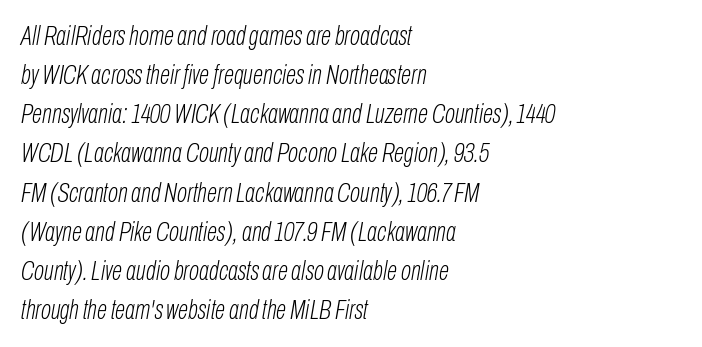
The image shows 27 px text type, italic (leaning right); set left-aligned, normal line spacing (1.45x), normal letter spacing, not underlined.
